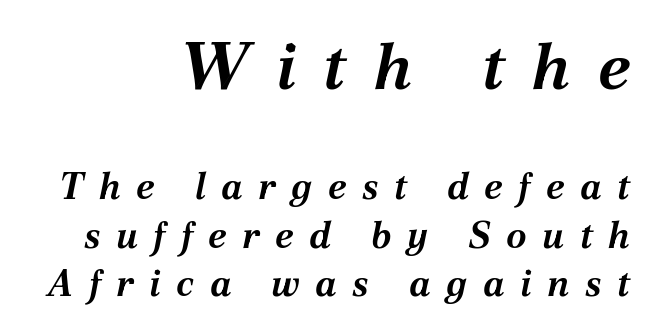
Q: Is the text bold? A: Yes.
Q: Is the text italic (slanted)? A: Yes, it leans right by about 12 degrees.
Q: Is the text underlined? A: No.
Q: How is the paragraph aligned? A: Right-aligned.
Q: Is the spacing between letters normal or unusually wide? A: Unusually wide.
Q: Is the spacing between lines tight, normal or loose? A: Normal.
Q: Which block of text is set in a larger size, the first (top) or the second (bottom)? A: The first (top) one.
Q: Width (condensed, normal, or wide)? A: Normal.
Q: Stroke contrast? A: Medium.
Q: x-height? A: Medium.
Q: Monospaced? A: No.
